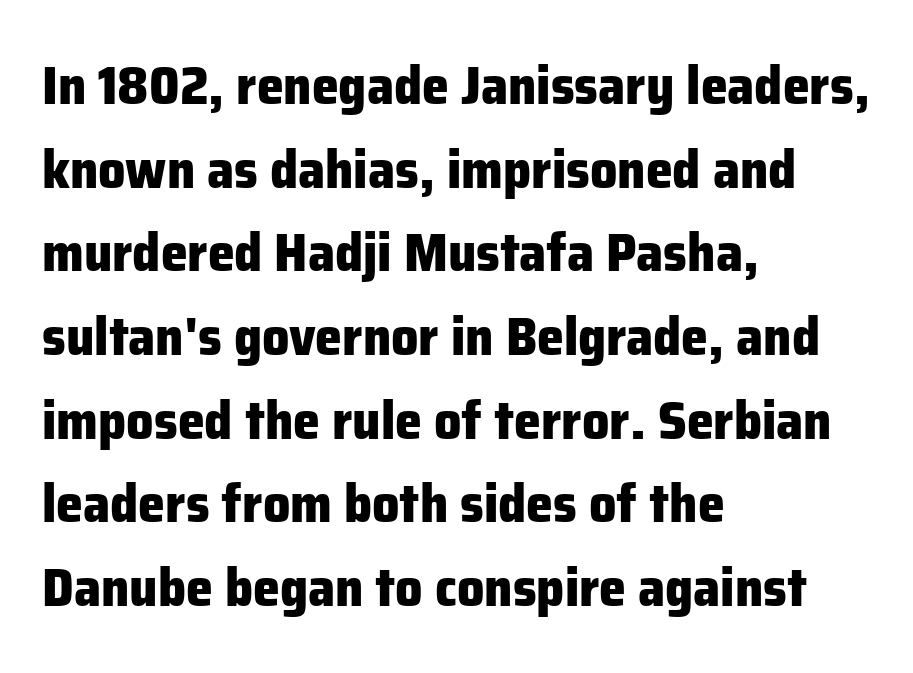
Baseline-to-baseline distance is the conventional proportion of letter height. Clear beneath every line of the passage. Chunky letters — that's bold for sure. A typesetter would call this proportional, since set widths differ per character. The gaps between neighbouring characters are ordinary and unremarkable. Vertical strokes here are truly vertical.
